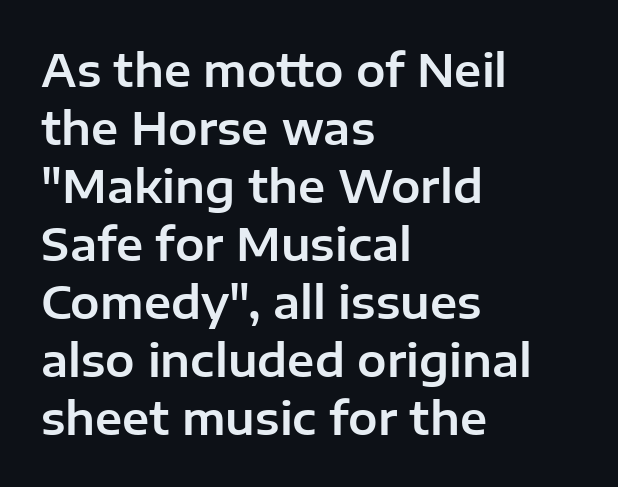
The image shows 44 px sans-serif type, upright; set left-aligned, normal line spacing (1.32x), normal letter spacing, not underlined; low stroke contrast and a medium x-height.
